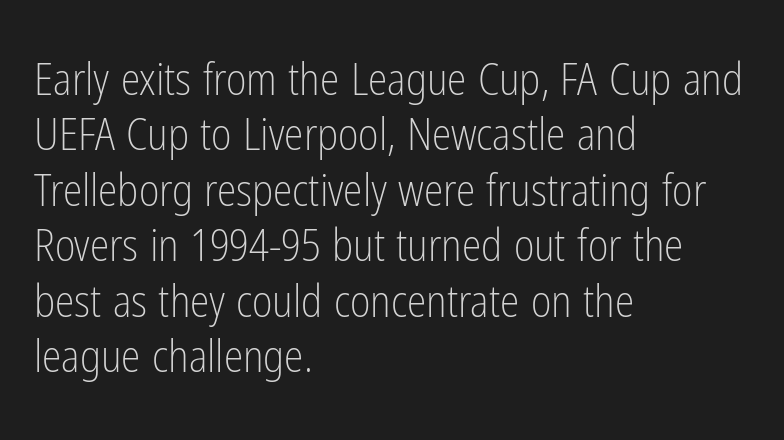
The image shows 44 px light, condensed sans-serif type, upright; set left-aligned, normal line spacing (1.26x), normal letter spacing, not underlined; low stroke contrast and a medium x-height.
